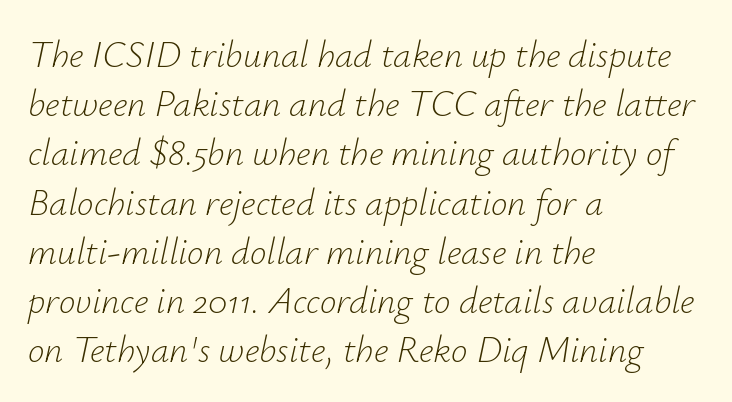
{"italic": "yes", "lean": "right", "slant_degrees": 12, "bold": "no", "weight": "light", "width": "normal", "stroke_contrast": "low", "x_height": "small", "monospaced": "no", "underline": "no", "align": "left", "line_spacing": "normal", "line_spacing_ratio": 1.33, "letter_spacing": "normal", "letter_spacing_em": 0.0, "glyph_px": 37}
